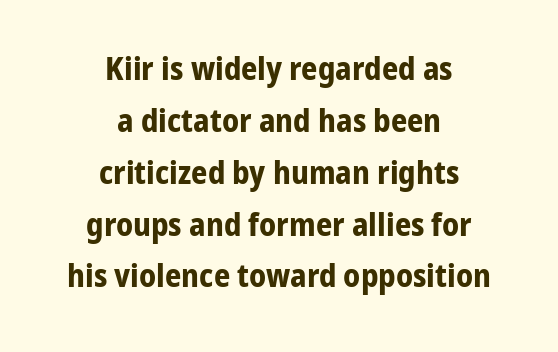
The rendering uses natural spacing where letterforms have individual widths. The passage is arranged like a title page — every line centered. The vertical gap from one line to the next is medium. The rendering uses a bold face; every stroke is thick and dark. Nobody touched the tracking dial on this one. Check where the strokes stop: nothing finishes them off — pure sans.
